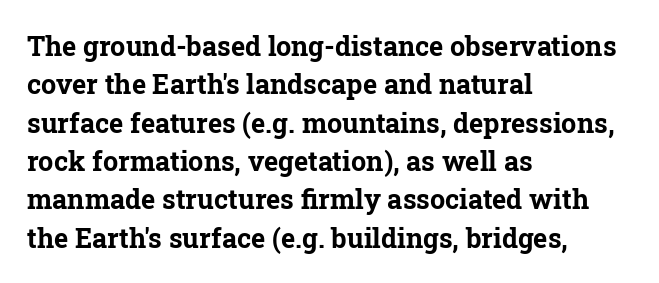
{"italic": "no", "bold": "yes", "underline": "no", "align": "left", "line_spacing": "normal", "line_spacing_ratio": 1.42, "letter_spacing": "normal", "letter_spacing_em": 0.0, "glyph_px": 27}
